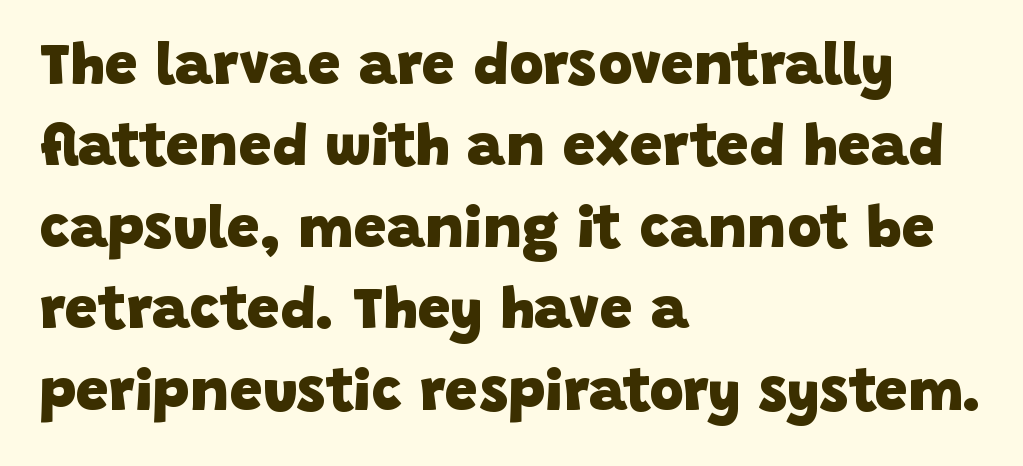
{"serif": "no", "bold": "yes", "weight": "heavy", "width": "normal", "stroke_contrast": "low", "x_height": "large", "monospaced": "no", "underline": "no", "align": "left", "line_spacing": "normal", "line_spacing_ratio": 1.38, "letter_spacing": "normal", "letter_spacing_em": 0.0, "glyph_px": 59}
